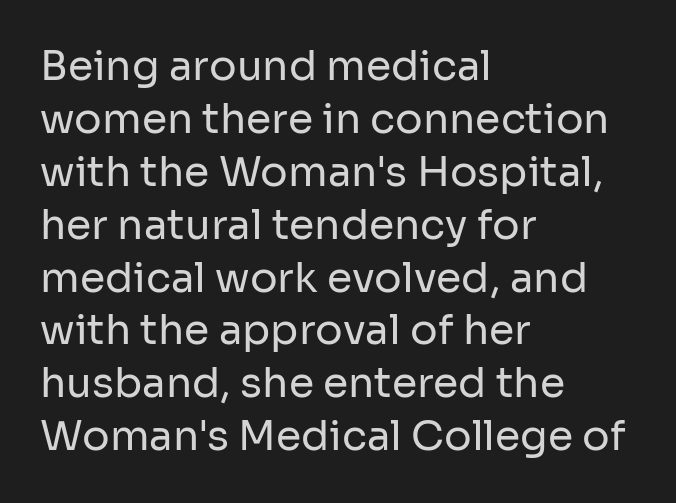
The image shows 41 px regular-weight sans-serif type, upright; set left-aligned, normal line spacing (1.29x), normal letter spacing, not underlined; low stroke contrast and a medium x-height.
